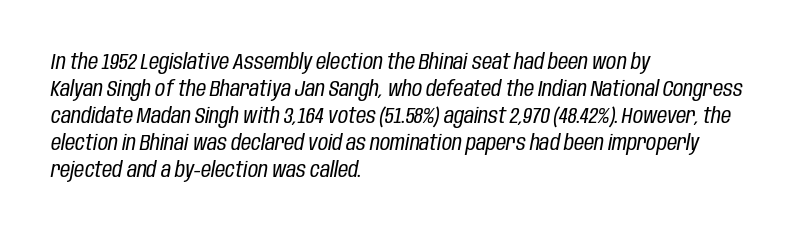
Tracking value appears to be zero — textbook default spacing. Is the type slanted? Yes — the strokes lean at a clear angle. This rendering features lettering with no underline. If you drew a ruler down the left edge, every line would touch it. On a weight scale, this lands at 450 or below.
